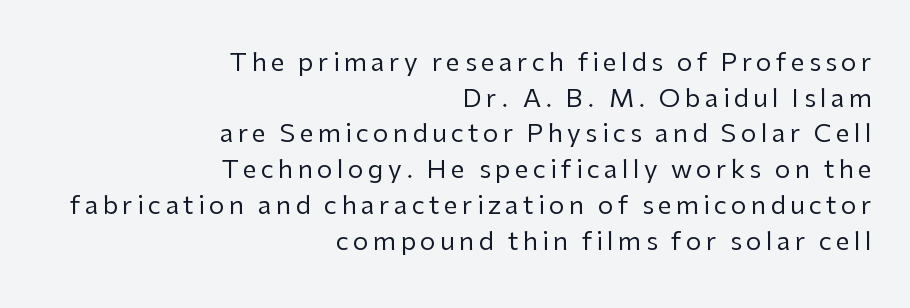
Q: Is the text bold? A: No.
Q: Is the text italic (slanted)? A: No, it is upright.
Q: Is the text underlined? A: No.
Q: How is the paragraph aligned? A: Right-aligned.
Q: Is the spacing between lines tight, normal or loose? A: Normal.
